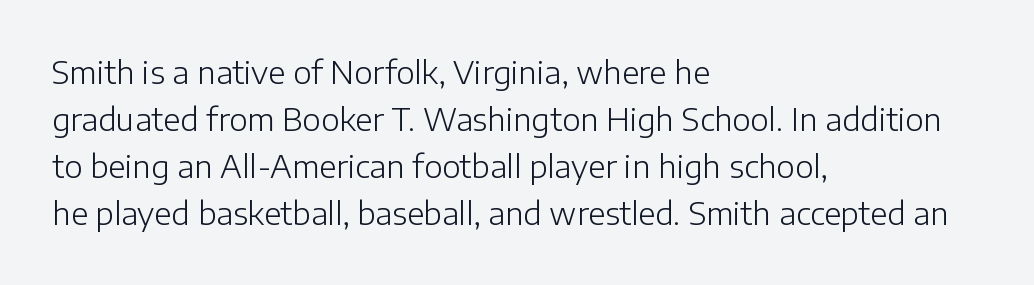
{"serif": "no", "italic": "no", "bold": "no", "weight": "light", "width": "normal", "stroke_contrast": "low", "x_height": "medium", "monospaced": "no", "underline": "no", "align": "left", "line_spacing": "normal", "line_spacing_ratio": 1.52, "letter_spacing": "normal", "letter_spacing_em": 0.0, "glyph_px": 31}
